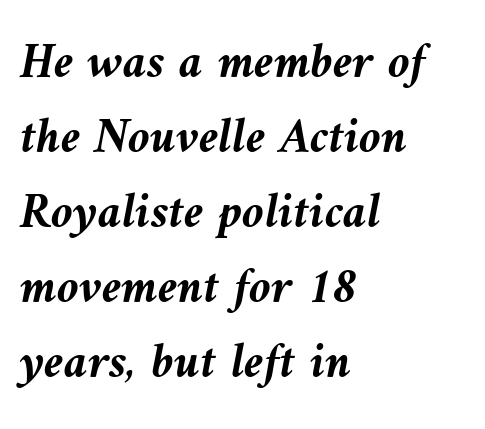
{"italic": "yes", "lean": "left", "slant_degrees": 10, "bold": "yes", "weight": "semibold", "width": "normal", "stroke_contrast": "medium", "x_height": "medium", "monospaced": "no", "underline": "no", "align": "left", "line_spacing": "normal", "line_spacing_ratio": 1.5, "letter_spacing": "normal", "letter_spacing_em": 0.0, "glyph_px": 50}
